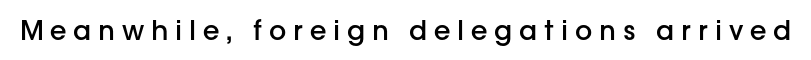
The image shows 27 px text type, upright; set unusually wide letter spacing (+0.25 em), not underlined.
